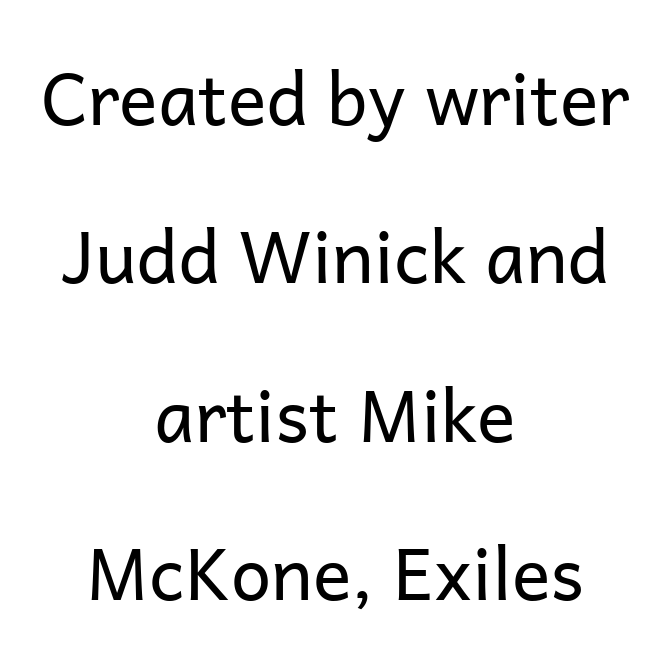
Q: Is the text bold? A: No.
Q: Is the text italic (slanted)? A: No, it is upright.
Q: Is the typeface a serif or a sans-serif typeface? A: Sans-serif.
Q: Is the text underlined? A: No.
Q: How is the paragraph aligned? A: Centered.
Q: Is the spacing between letters normal or unusually wide? A: Normal.
Q: Is the spacing between lines tight, normal or loose? A: Loose.
Q: Width (condensed, normal, or wide)? A: Normal.
Q: Stroke contrast? A: Low.
Q: x-height? A: Medium.
Q: Monospaced? A: No.
